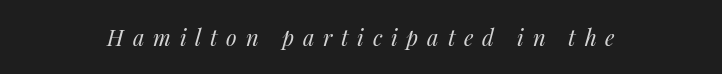
{"italic": "yes", "lean": "right", "slant_degrees": 14, "bold": "no", "underline": "no", "align": "center", "letter_spacing": "wide", "letter_spacing_em": 0.4, "glyph_px": 22}
